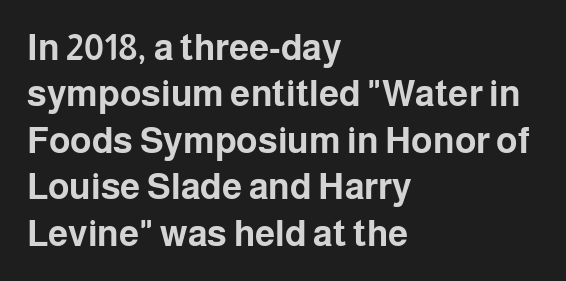
The image shows 36 px bold sans-serif type, upright; set left-aligned, normal line spacing (1.29x), normal letter spacing, not underlined; low stroke contrast and a medium x-height.
